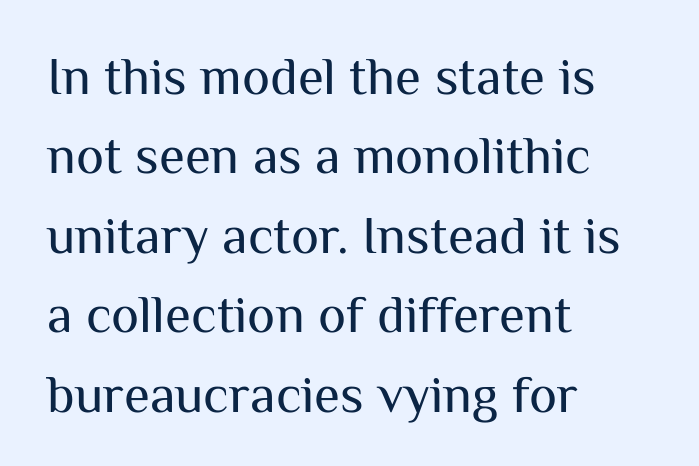
Q: Is the text bold? A: No.
Q: Is the text italic (slanted)? A: No, it is upright.
Q: Is the typeface a serif or a sans-serif typeface? A: Sans-serif.
Q: Is the text underlined? A: No.
Q: How is the paragraph aligned? A: Left-aligned.
Q: Is the spacing between letters normal or unusually wide? A: Normal.
Q: Is the spacing between lines tight, normal or loose? A: Normal.
Q: Width (condensed, normal, or wide)? A: Normal.
Q: Stroke contrast? A: Medium.
Q: x-height? A: Medium.
Q: Monospaced? A: No.
